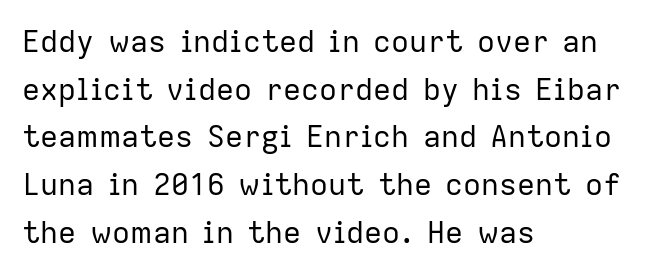
Q: Is the text bold? A: No.
Q: Is the text italic (slanted)? A: No, it is upright.
Q: Is the typeface a serif or a sans-serif typeface? A: Sans-serif.
Q: Is the text underlined? A: No.
Q: How is the paragraph aligned? A: Left-aligned.
Q: Is the spacing between letters normal or unusually wide? A: Normal.
Q: Is the spacing between lines tight, normal or loose? A: Normal.
Q: Width (condensed, normal, or wide)? A: Normal.
Q: Stroke contrast? A: Low.
Q: x-height? A: Medium.
Q: Monospaced? A: No.
